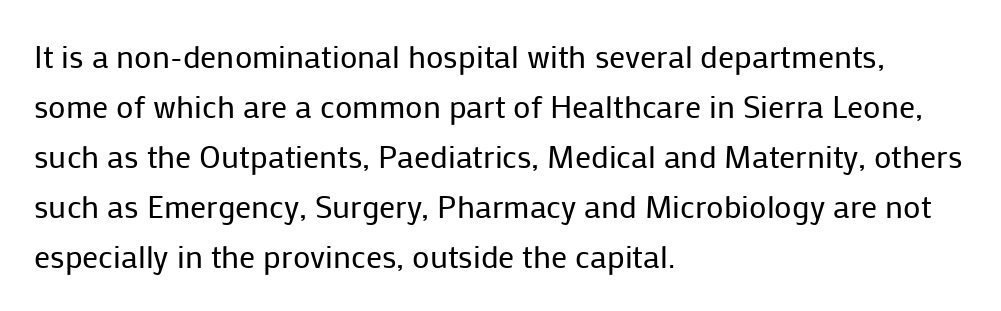
{"serif": "no", "italic": "no", "bold": "no", "weight": "regular", "width": "normal", "stroke_contrast": "low", "x_height": "medium", "monospaced": "no", "underline": "no", "align": "left", "line_spacing": "normal", "line_spacing_ratio": 1.56, "letter_spacing": "normal", "letter_spacing_em": 0.0, "glyph_px": 32}
